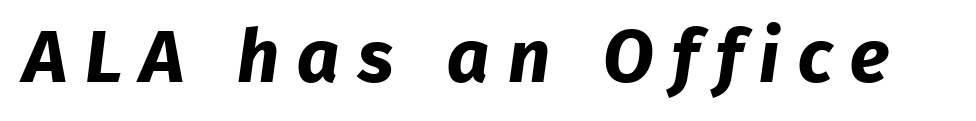
Q: Is the text bold? A: Yes.
Q: Is the typeface a serif or a sans-serif typeface? A: Sans-serif.
Q: Is the text underlined? A: No.
Q: Is the spacing between letters normal or unusually wide? A: Unusually wide.
Q: Width (condensed, normal, or wide)? A: Normal.
Q: Stroke contrast? A: Low.
Q: x-height? A: Medium.
Q: Monospaced? A: No.
